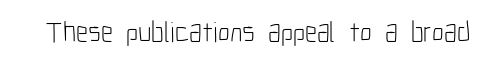
{"serif": "no", "italic": "no", "bold": "no", "weight": "light", "width": "condensed", "stroke_contrast": "low", "x_height": "medium", "monospaced": "no", "underline": "no", "letter_spacing": "normal", "letter_spacing_em": 0.0, "glyph_px": 29}
